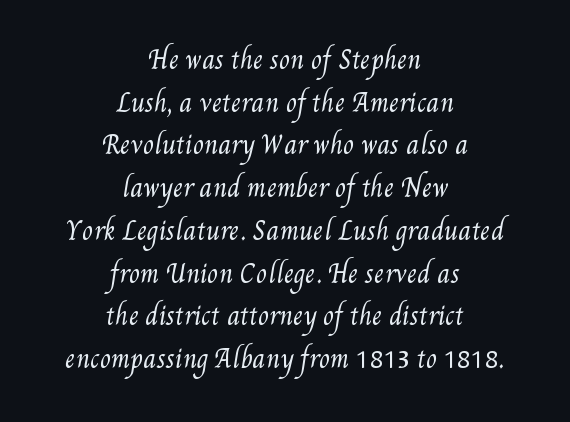
{"bold": "no", "underline": "no", "align": "center", "line_spacing_ratio": 1.71, "letter_spacing": "normal", "letter_spacing_em": 0.0, "glyph_px": 25}
